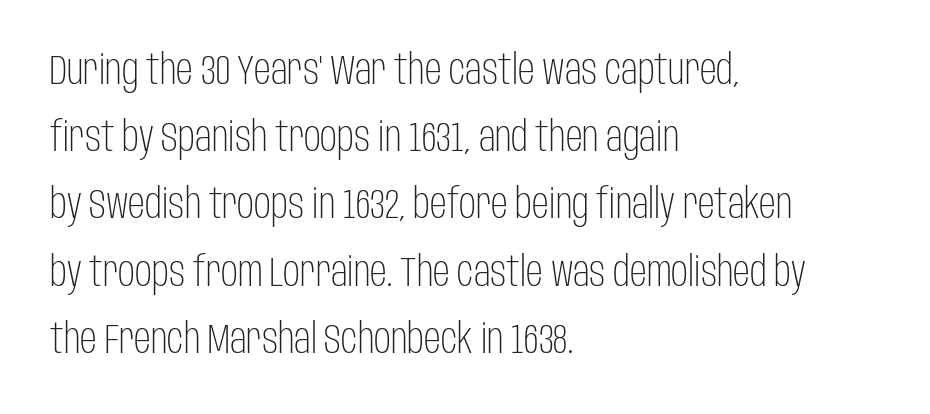
{"serif": "no", "italic": "no", "bold": "no", "weight": "light", "width": "condensed", "stroke_contrast": "low", "x_height": "large", "monospaced": "no", "underline": "no", "align": "left", "line_spacing": "normal", "line_spacing_ratio": 1.6, "letter_spacing": "normal", "letter_spacing_em": 0.0, "glyph_px": 42}
